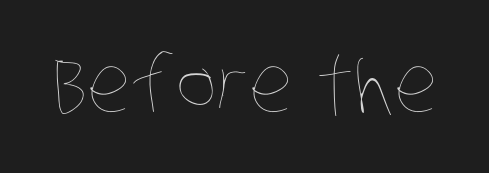
Q: Is the text bold? A: No.
Q: Is the text underlined? A: No.
Q: Is the spacing between letters normal or unusually wide? A: Normal.
Q: Width (condensed, normal, or wide)? A: Condensed.
Q: Stroke contrast? A: Low.
Q: x-height? A: Large.
Q: Monospaced? A: No.
